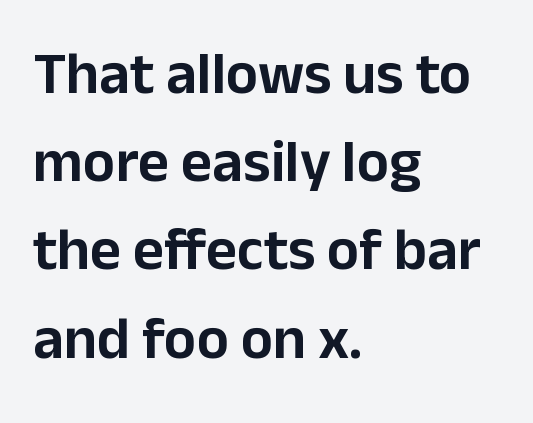
The image shows 60 px sans-serif type, upright; set left-aligned, normal line spacing (1.47x), normal letter spacing, not underlined; low stroke contrast and a medium x-height.
